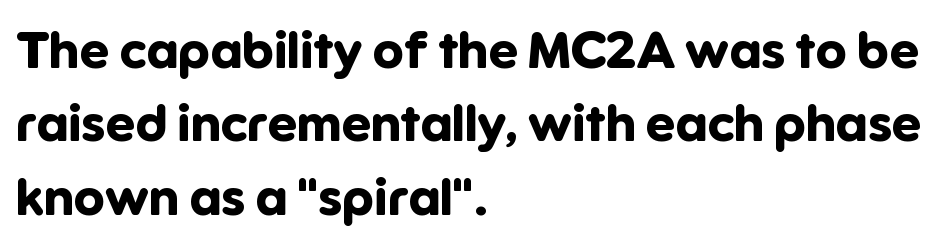
The image shows 52 px bold sans-serif type, upright; set left-aligned, normal line spacing (1.41x), normal letter spacing, not underlined; low stroke contrast and a medium x-height.
